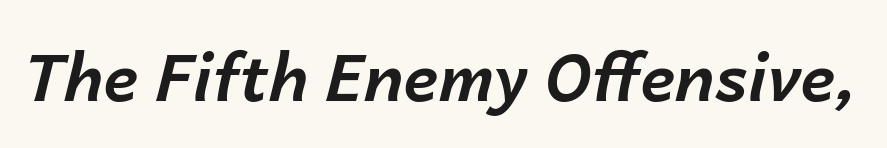
{"italic": "yes", "lean": "right", "slant_degrees": 14, "bold": "yes", "weight": "bold", "width": "normal", "stroke_contrast": "low", "x_height": "medium", "monospaced": "no", "underline": "no", "letter_spacing": "normal", "letter_spacing_em": 0.0, "glyph_px": 65}
